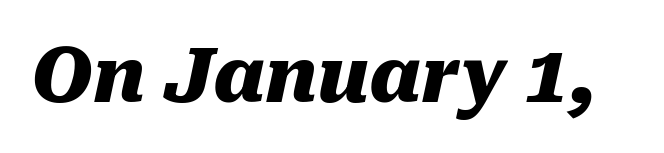
Q: Is the text bold? A: Yes.
Q: Is the text italic (slanted)? A: Yes, it leans right by about 10 degrees.
Q: Is the text underlined? A: No.
Q: Is the spacing between letters normal or unusually wide? A: Normal.
Q: Width (condensed, normal, or wide)? A: Normal.
Q: Stroke contrast? A: Medium.
Q: x-height? A: Medium.
Q: Monospaced? A: No.
